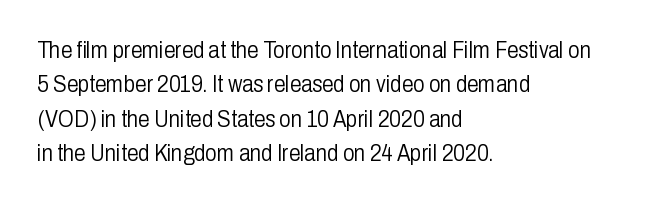
The image shows 23 px text type, upright; set left-aligned, normal line spacing (1.5x), normal letter spacing, not underlined.
